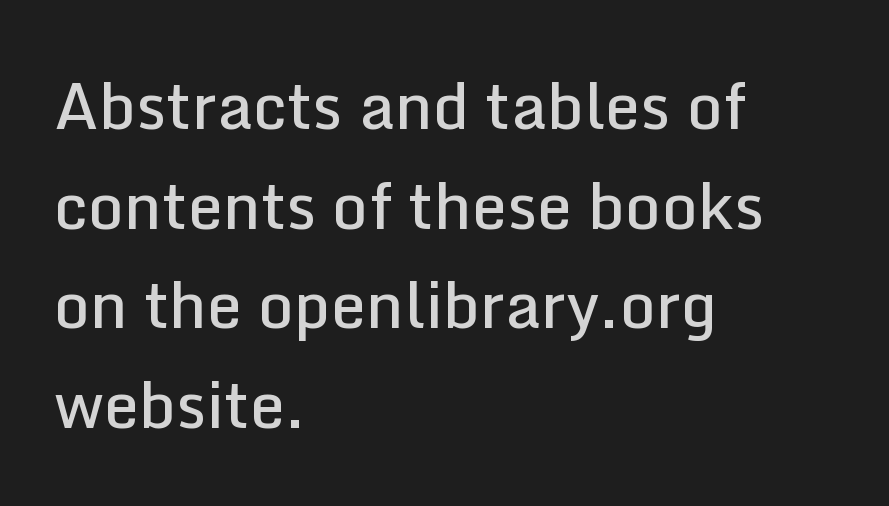
Q: Is the text bold? A: Semi-bold.
Q: Is the text italic (slanted)? A: No, it is upright.
Q: Is the typeface a serif or a sans-serif typeface? A: Sans-serif.
Q: Is the text underlined? A: No.
Q: How is the paragraph aligned? A: Left-aligned.
Q: Is the spacing between letters normal or unusually wide? A: Normal.
Q: Is the spacing between lines tight, normal or loose? A: Normal.
Q: Width (condensed, normal, or wide)? A: Normal.
Q: Stroke contrast? A: Low.
Q: x-height? A: Medium.
Q: Monospaced? A: No.
